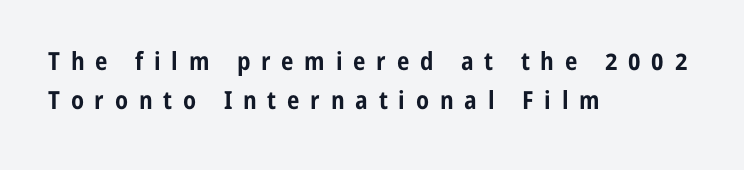
Q: Is the text bold? A: Yes.
Q: Is the text italic (slanted)? A: No, it is upright.
Q: Is the text underlined? A: No.
Q: How is the paragraph aligned? A: Left-aligned.
Q: Is the spacing between letters normal or unusually wide? A: Unusually wide.
Q: Is the spacing between lines tight, normal or loose? A: Normal.
